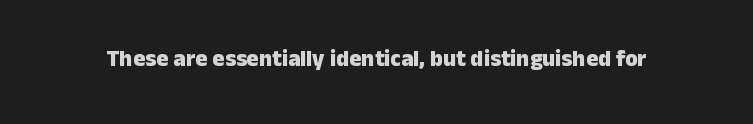
The image shows 23 px bold type, upright; set normal letter spacing, not underlined.
